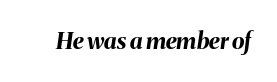
Q: Is the text bold? A: Yes.
Q: Is the text italic (slanted)? A: Yes, it leans right by about 8 degrees.
Q: Is the text underlined? A: No.
Q: Is the spacing between letters normal or unusually wide? A: Normal.
